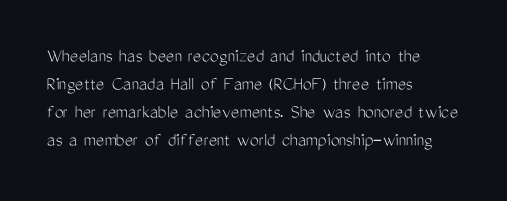
{"italic": "no", "bold": "no", "underline": "no", "align": "left", "line_spacing": "normal", "line_spacing_ratio": 1.4, "letter_spacing": "normal", "letter_spacing_em": 0.0, "glyph_px": 20}
